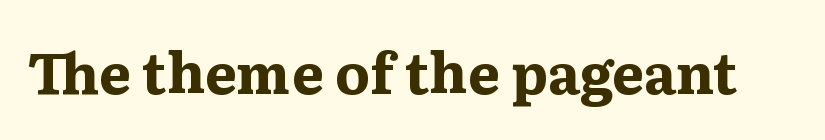
The image shows 56 px bold, wide serif type, upright; set normal letter spacing, not underlined; medium stroke contrast and a medium x-height.
